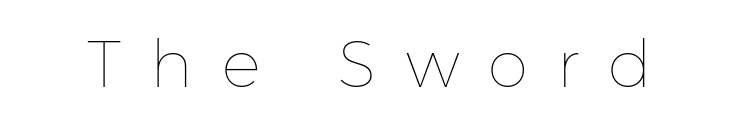
Varying glyph widths throughout — classic text-font behaviour. The strip under each line holds only bare page. Stroke thickness stays within the range of a standard reading face or lighter. Upright lettering throughout. Students, note that the glyphs here are deliberately spaced far apart.
